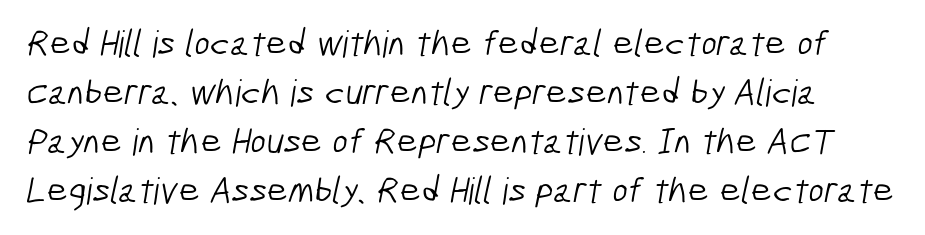
The image shows 37 px light, condensed sans-serif type; set normal line spacing (1.32x), normal letter spacing, not underlined; low stroke contrast and a medium x-height.
